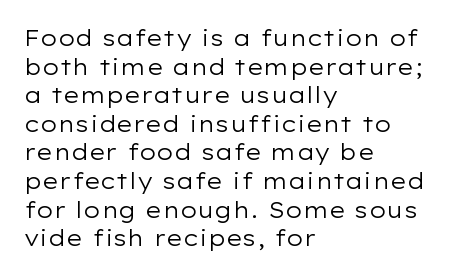
Q: Is the text bold? A: No.
Q: Is the text italic (slanted)? A: No, it is upright.
Q: Is the text underlined? A: No.
Q: How is the paragraph aligned? A: Left-aligned.
Q: Is the spacing between letters normal or unusually wide? A: Normal.
Q: Is the spacing between lines tight, normal or loose? A: Normal.
